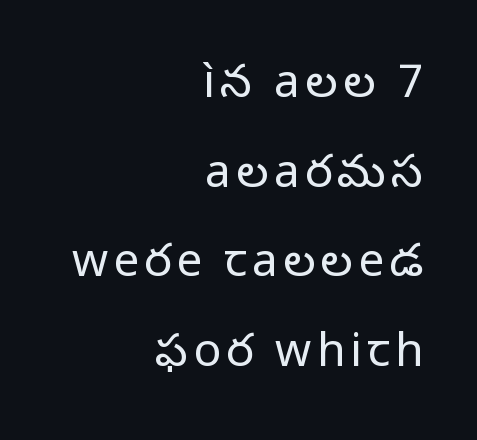
This sample is right-justified, so line beginnings fall wherever the words allow. Notice the wide empty band between every row — that's loose leading. The letters look calm and open, with moderate or lighter stems. The typography opts for an upright posture over an oblique one.
